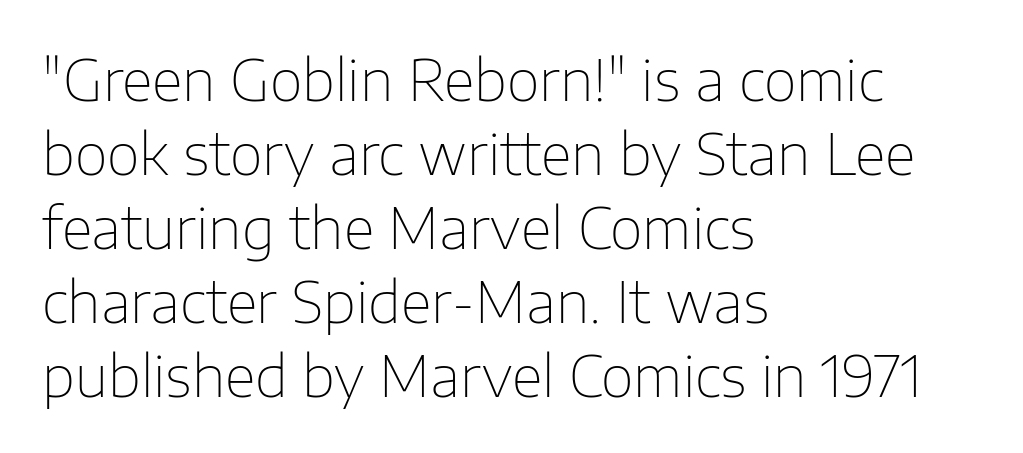
The image shows 57 px thin sans-serif type, upright; set left-aligned, normal line spacing (1.3x), normal letter spacing, not underlined; low stroke contrast and a medium x-height.
